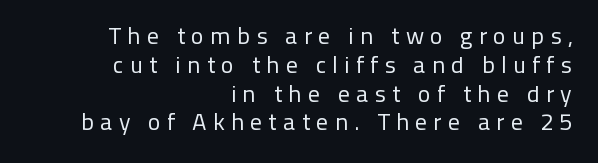
The image shows 24 px text type, upright; set right-aligned, line spacing 1.2x, unusually wide letter spacing (+0.25 em), not underlined.
